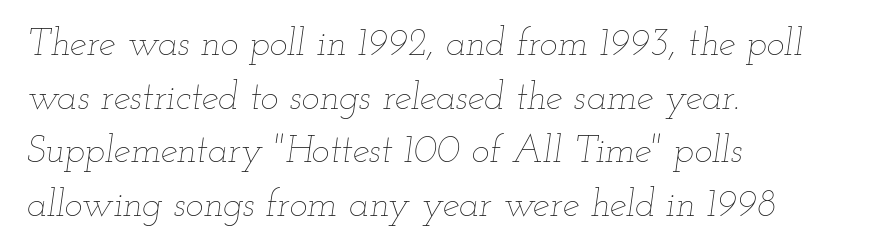
Q: Is the text bold? A: No.
Q: Is the text italic (slanted)? A: Yes, it leans right by about 12 degrees.
Q: Is the text underlined? A: No.
Q: How is the paragraph aligned? A: Left-aligned.
Q: Is the spacing between letters normal or unusually wide? A: Normal.
Q: Is the spacing between lines tight, normal or loose? A: Normal.
Q: Width (condensed, normal, or wide)? A: Wide.
Q: Stroke contrast? A: Low.
Q: x-height? A: Small.
Q: Monospaced? A: No.
